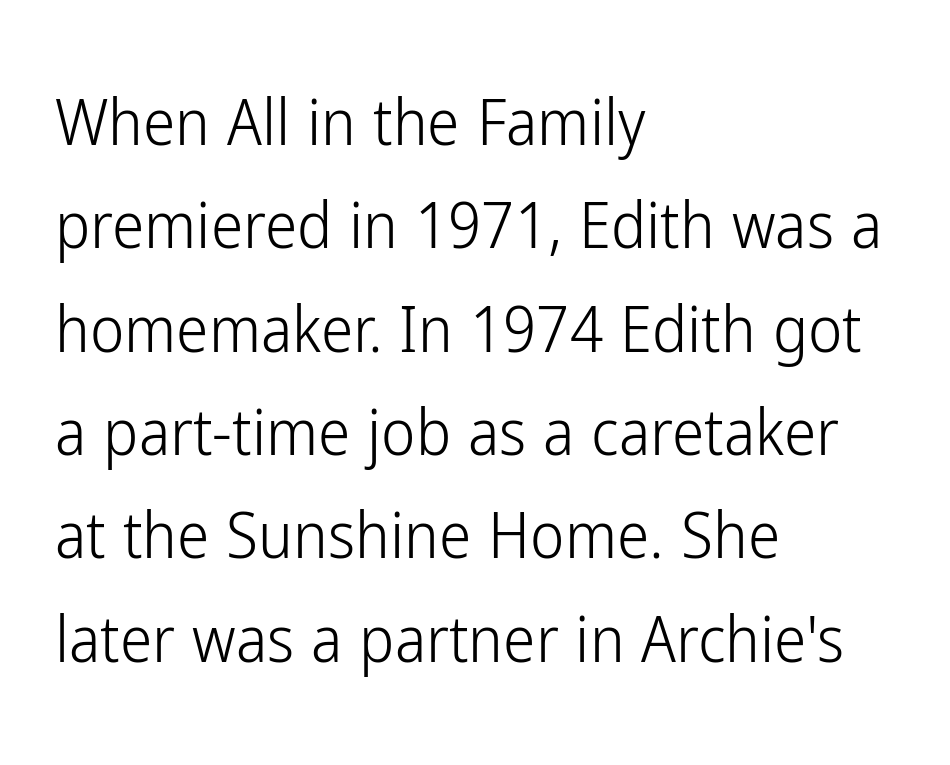
Q: Is the text bold? A: No.
Q: Is the text italic (slanted)? A: No, it is upright.
Q: Is the typeface a serif or a sans-serif typeface? A: Sans-serif.
Q: Is the text underlined? A: No.
Q: How is the paragraph aligned? A: Left-aligned.
Q: Is the spacing between letters normal or unusually wide? A: Normal.
Q: Is the spacing between lines tight, normal or loose? A: Normal.
Q: Width (condensed, normal, or wide)? A: Condensed.
Q: Stroke contrast? A: Low.
Q: x-height? A: Medium.
Q: Monospaced? A: No.
